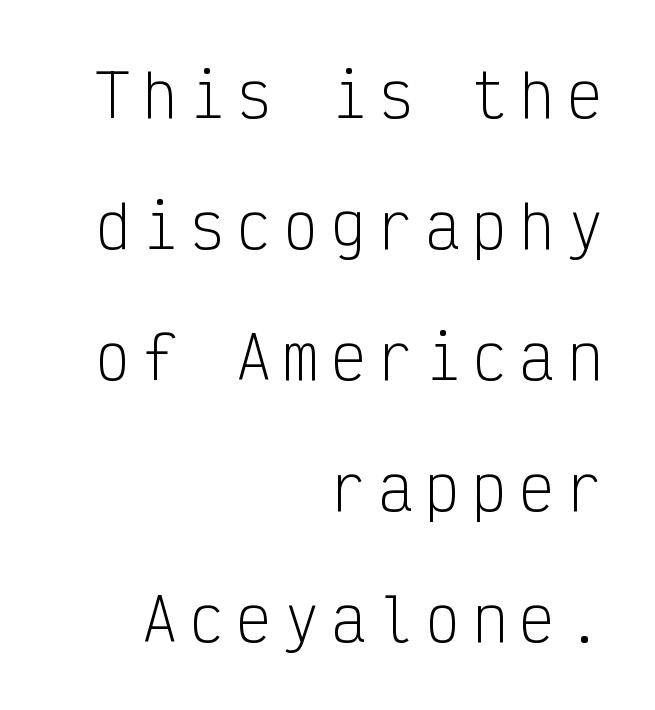
The image shows 59 px light, condensed sans-serif type, upright, monospaced; set right-aligned, loose line spacing (2.22x), unusually wide letter spacing (+0.2 em), not underlined; low stroke contrast and a medium x-height.
